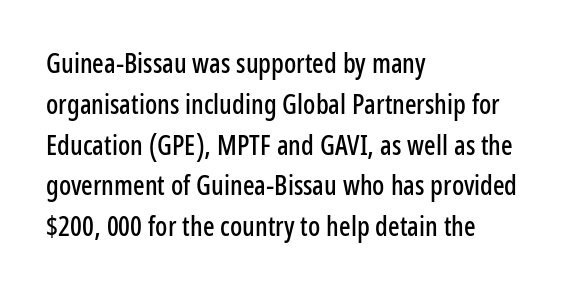
The typography opts for an upright posture over an oblique one. Descenders hang freely into open space. The rag falls on the right side of this text block. No extra tracking has been applied to these lines. Does the leading feel generous? No, just average.
